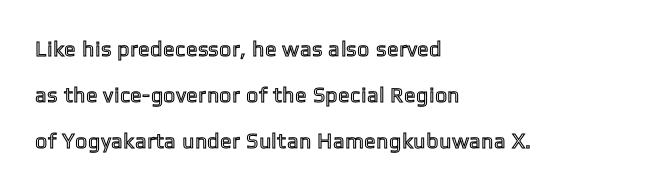
Posture: straight, roman, zero tilt. The zone under the glyphs is completely vacant. The paragraph has a hard left edge and a soft right edge. Each new line begins a long way beneath the previous one.
